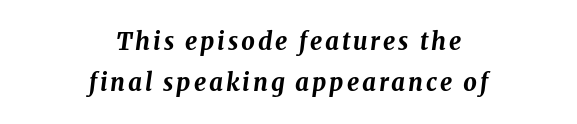
The image shows 24 px bold type, italic (leaning right); set centered, normal line spacing (1.7x), not underlined.
